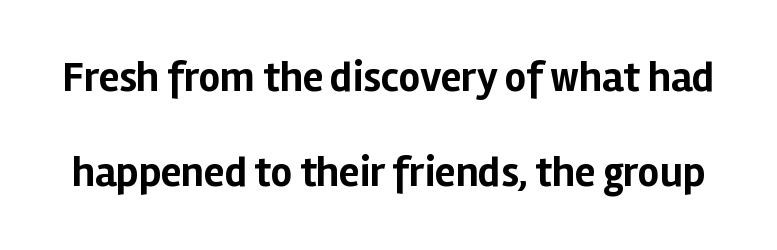
The image shows 42 px bold sans-serif type, upright; set loose line spacing (2.26x), normal letter spacing, not underlined; low stroke contrast and a medium x-height.
